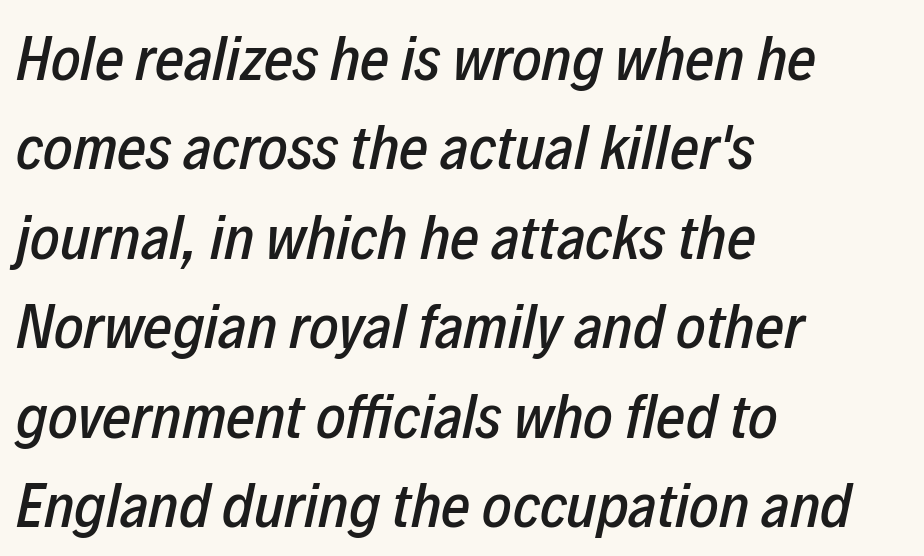
These lines are rendered in a variable-pitch font. The specimen omits any rule beneath the text block's lines. The rendering keeps characters at their native spacing. The text block is weighted toward the left margin, trailing off unevenly rightward.
